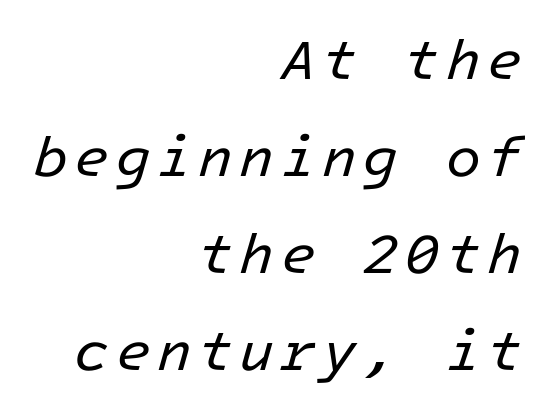
{"italic": "yes", "lean": "right", "slant_degrees": 16, "bold": "no", "weight": "regular", "width": "normal", "stroke_contrast": "low", "x_height": "medium", "monospaced": "yes", "underline": "no", "align": "right", "line_spacing": "normal", "line_spacing_ratio": 1.7, "glyph_px": 57}
